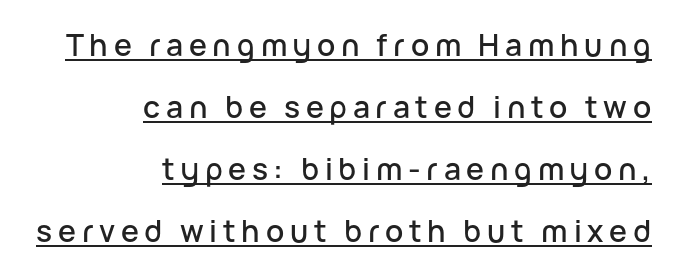
Line ends are locked; line starts wander. Stroke terminals: plain, sans-serif. Emphasis is given by a line drawn under the lettering. Leading is clearly above the norm, producing a sparse column. If you drew a line through each stem, it would be perfectly vertical.
